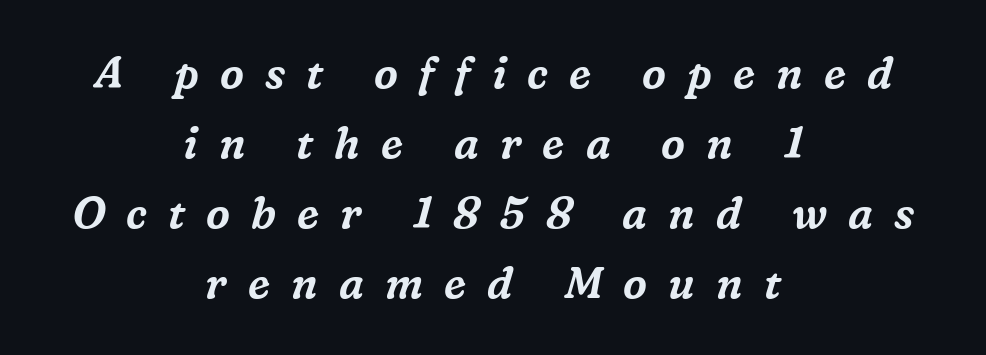
A typesetter would call this proportional, since set widths differ per character. Nobody drew a line under any word here. Designer's note — italics engaged. Line starts and ends both wander, symmetrically.
